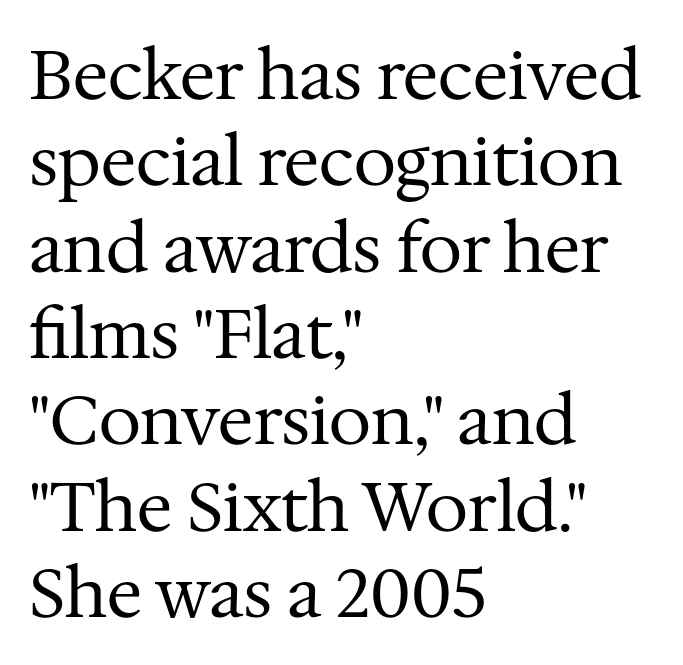
Q: Is the text bold? A: No.
Q: Is the text italic (slanted)? A: No, it is upright.
Q: Is the typeface a serif or a sans-serif typeface? A: Serif.
Q: Is the text underlined? A: No.
Q: How is the paragraph aligned? A: Left-aligned.
Q: Is the spacing between letters normal or unusually wide? A: Normal.
Q: Is the spacing between lines tight, normal or loose? A: Normal.
Q: Width (condensed, normal, or wide)? A: Normal.
Q: Stroke contrast? A: Medium.
Q: x-height? A: Medium.
Q: Monospaced? A: No.
